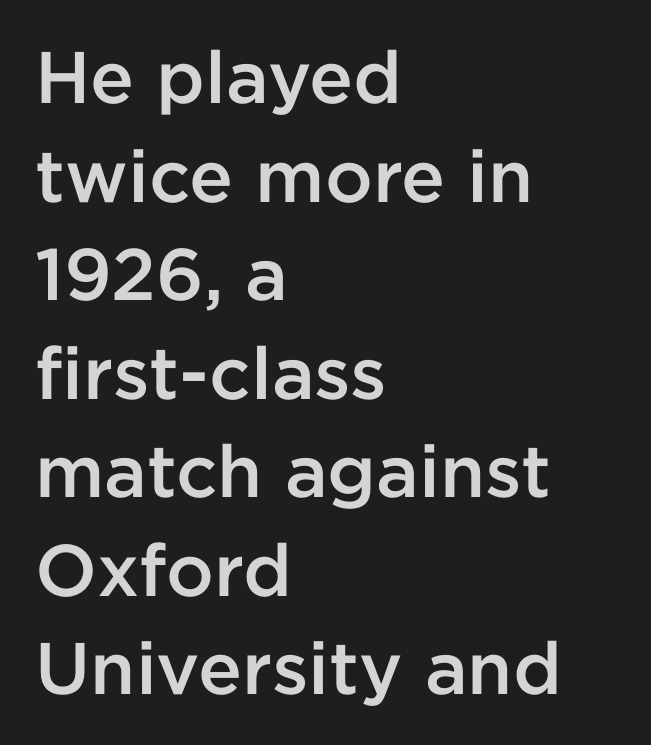
{"serif": "no", "italic": "no", "bold": "semi", "weight": "semibold", "width": "normal", "stroke_contrast": "low", "x_height": "medium", "monospaced": "no", "underline": "no", "align": "left", "line_spacing": "normal", "line_spacing_ratio": 1.35, "letter_spacing": "normal", "letter_spacing_em": 0.0, "glyph_px": 73}
